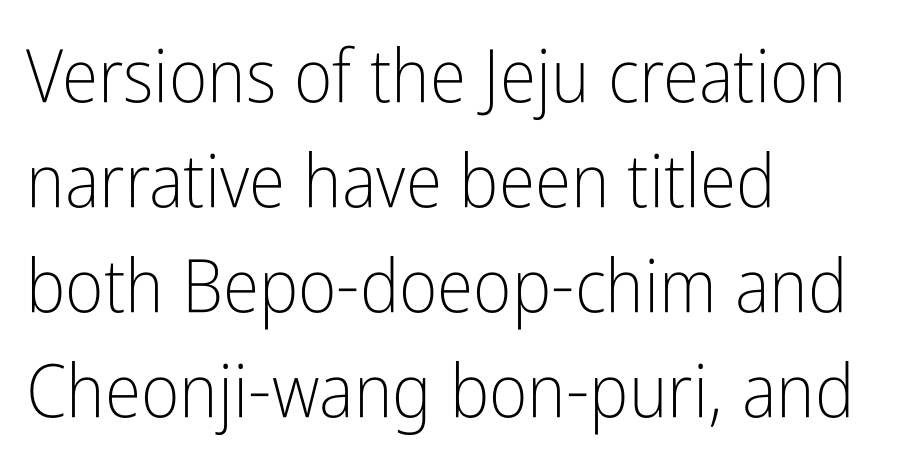
The image shows 74 px light, condensed sans-serif type, upright; set left-aligned, normal line spacing (1.42x), normal letter spacing, not underlined; low stroke contrast and a medium x-height.
